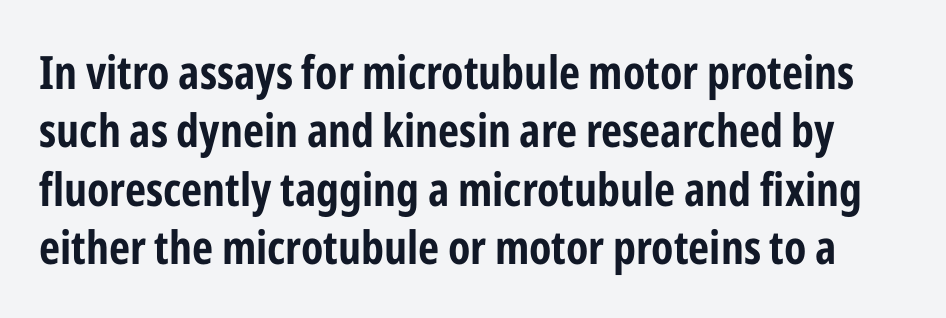
Q: Is the text italic (slanted)? A: No, it is upright.
Q: Is the typeface a serif or a sans-serif typeface? A: Sans-serif.
Q: Is the text underlined? A: No.
Q: Is the spacing between letters normal or unusually wide? A: Normal.
Q: Is the spacing between lines tight, normal or loose? A: Normal.
Q: Width (condensed, normal, or wide)? A: Condensed.
Q: Stroke contrast? A: Low.
Q: x-height? A: Medium.
Q: Monospaced? A: No.
